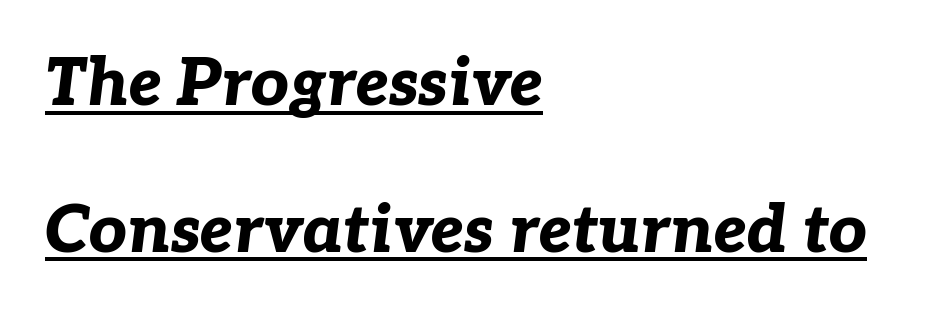
Q: Is the text bold? A: Yes.
Q: Is the text italic (slanted)? A: Yes, it leans right by about 7 degrees.
Q: Is the text underlined? A: Yes.
Q: How is the paragraph aligned? A: Left-aligned.
Q: Is the spacing between letters normal or unusually wide? A: Normal.
Q: Is the spacing between lines tight, normal or loose? A: Loose.
Q: Width (condensed, normal, or wide)? A: Normal.
Q: Stroke contrast? A: Low.
Q: x-height? A: Medium.
Q: Monospaced? A: No.
